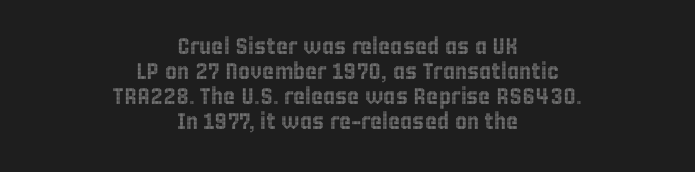
The paragraph has two soft edges and a firm central axis. Glyph-to-glyph distance matches everyday printed text. The lines are packed closely together with very little leading. Nobody drew a line under any word here. Every stem runs plumb, perpendicular to the baseline.
